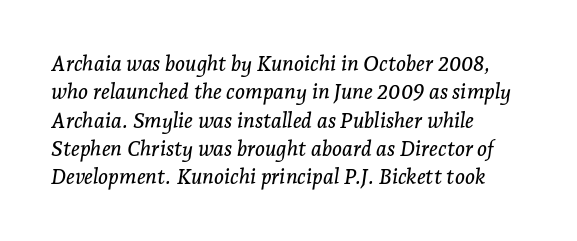
The image shows 21 px text type, italic (leaning right); set left-aligned, normal line spacing (1.35x), normal letter spacing, not underlined.
